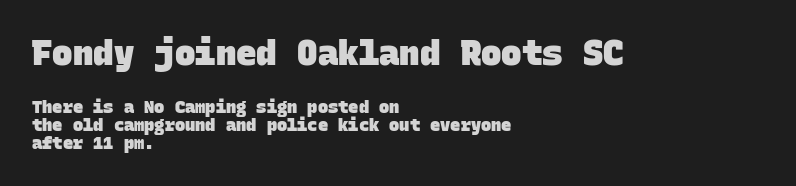
The typeface chosen for these lines omits serifs. Here the designer chose a console-style face with uniform glyph widths. The area under the type is left untouched. Default kerning and tracking; the words read as compact shapes. Reading down the block, your eye returns to a fixed left position each line. In terms of leading, this rendering errs on the cramped side.
